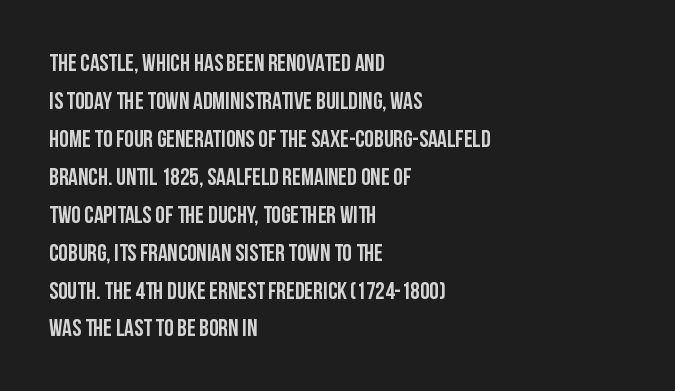
{"italic": "no", "underline": "no", "align": "left", "line_spacing": "normal", "line_spacing_ratio": 1.58, "letter_spacing": "normal", "letter_spacing_em": 0.0, "glyph_px": 24}
